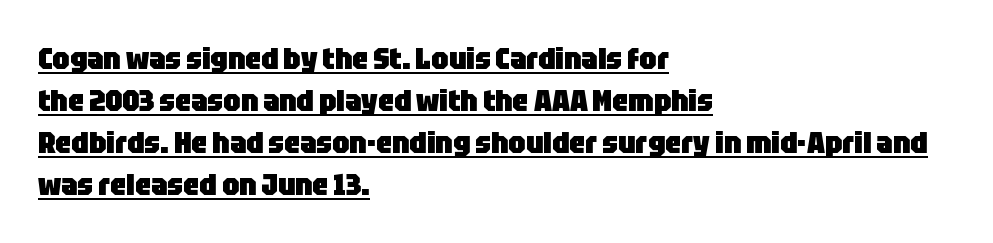
The image shows 31 px heavy, condensed sans-serif type, upright; set left-aligned, normal line spacing (1.35x), normal letter spacing, underlined; low stroke contrast and a large x-height.
